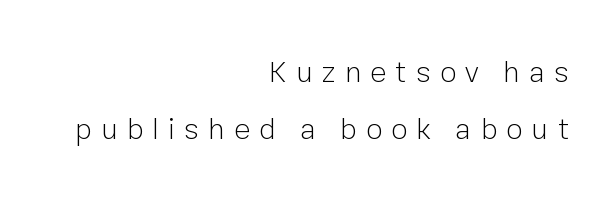
The image shows 30 px light sans-serif type, upright; set right-aligned, loose line spacing (1.9x), unusually wide letter spacing (+0.31 em), not underlined; low stroke contrast and a medium x-height.
